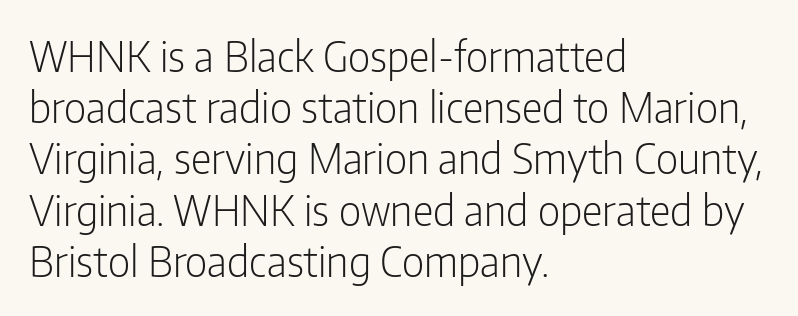
Q: Is the text bold? A: No.
Q: Is the text italic (slanted)? A: No, it is upright.
Q: Is the typeface a serif or a sans-serif typeface? A: Sans-serif.
Q: Is the text underlined? A: No.
Q: How is the paragraph aligned? A: Left-aligned.
Q: Is the spacing between letters normal or unusually wide? A: Normal.
Q: Is the spacing between lines tight, normal or loose? A: Normal.
Q: Width (condensed, normal, or wide)? A: Condensed.
Q: Stroke contrast? A: Low.
Q: x-height? A: Medium.
Q: Monospaced? A: No.
